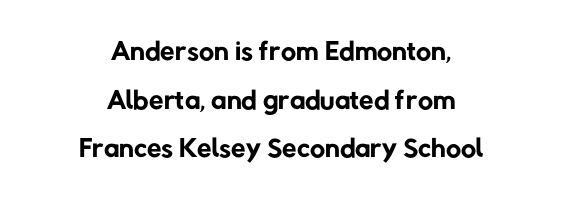
Think of a printed novel: that variable character pitch is what you see here. Counters stay open thanks to moderate or lighter strokes. Check the space under the baseline: it is left empty. The passage shown has conventional tracking throughout.
